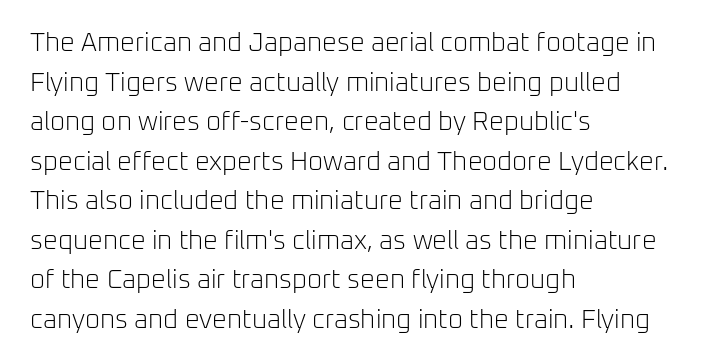
Q: Is the text bold? A: No.
Q: Is the text italic (slanted)? A: No, it is upright.
Q: Is the text underlined? A: No.
Q: How is the paragraph aligned? A: Left-aligned.
Q: Is the spacing between letters normal or unusually wide? A: Normal.
Q: Is the spacing between lines tight, normal or loose? A: Normal.
